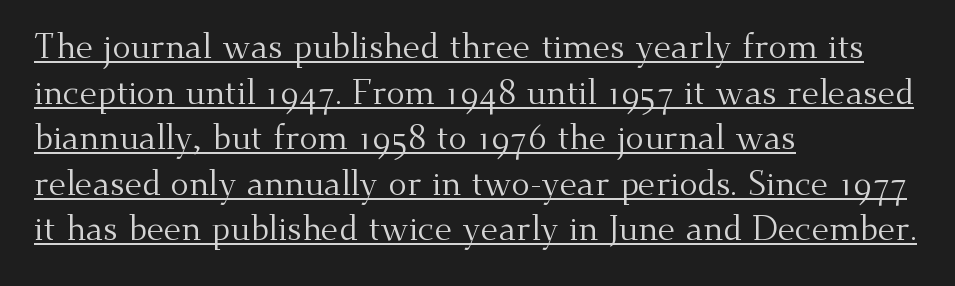
The image shows 34 px regular-weight serif type, upright; set left-aligned, normal line spacing (1.34x), normal letter spacing, underlined; medium stroke contrast and a small x-height.
